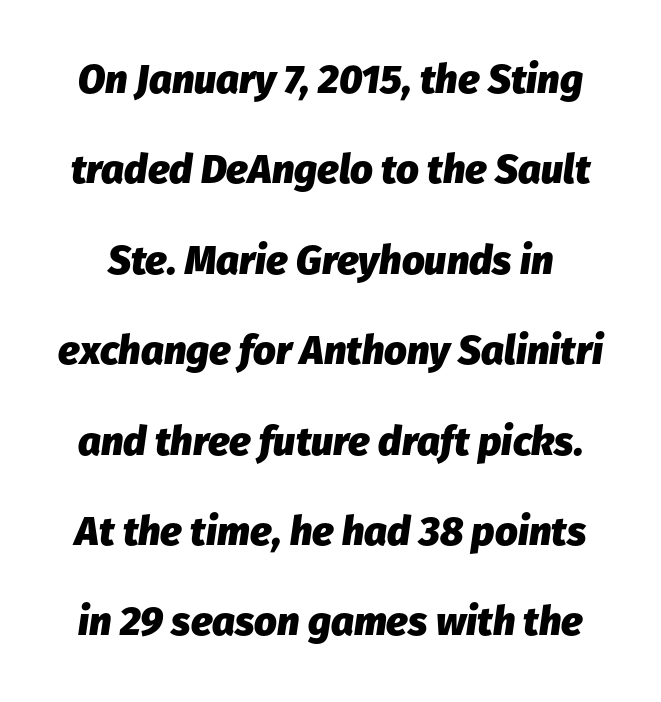
Does the lettering tilt? It does — this is italic. Quick note: interline space is abundant. Between one letter and the next there's only the usual sliver of space. Typesetter's note: full bold, strokes at maximum text heaviness. Descender tails drop into unmarked territory. You could not count columns in this text — the font is proportionally spaced.
